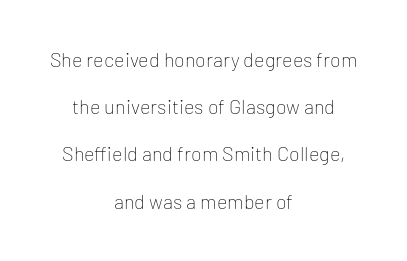
If you measured baseline to baseline, you'd find a long distance. Clear beneath every line of the passage. The letterforms sit shoulder to shoulder at normal distance. Ink coverage per letter is moderate at most.
